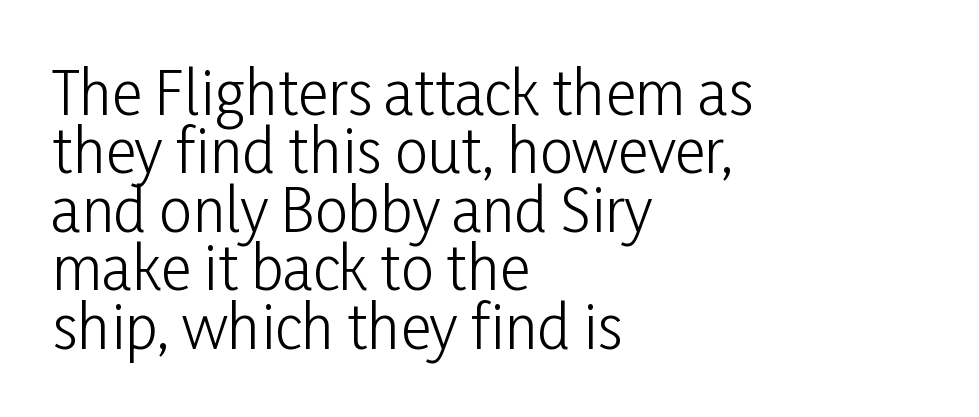
The strokes carry an ordinary text weight at most. Line starts are locked; line ends wander. Vertical strokes here are truly vertical. I'd call this a sans setting — the letters go barefoot. Proportional: the letters do not fall into vertical columns.
